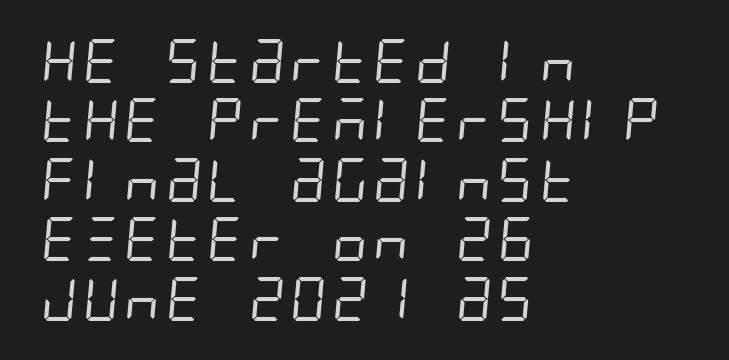
{"serif": "no", "bold": "no", "weight": "regular", "width": "condensed", "stroke_contrast": "low", "x_height": "large", "underline": "no", "align": "left", "line_spacing": "normal", "line_spacing_ratio": 1.35, "letter_spacing": "normal", "letter_spacing_em": 0.0, "glyph_px": 44}
